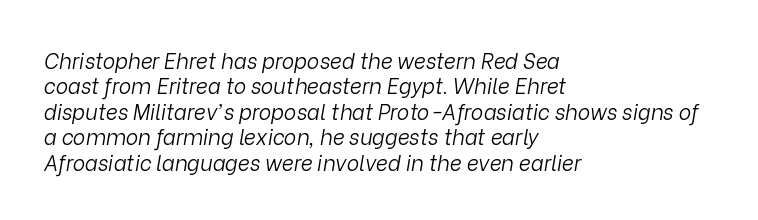
{"italic": "yes", "lean": "right", "slant_degrees": 9, "bold": "no", "underline": "no", "align": "left", "line_spacing_ratio": 1.21, "letter_spacing": "normal", "letter_spacing_em": 0.0, "glyph_px": 21}
